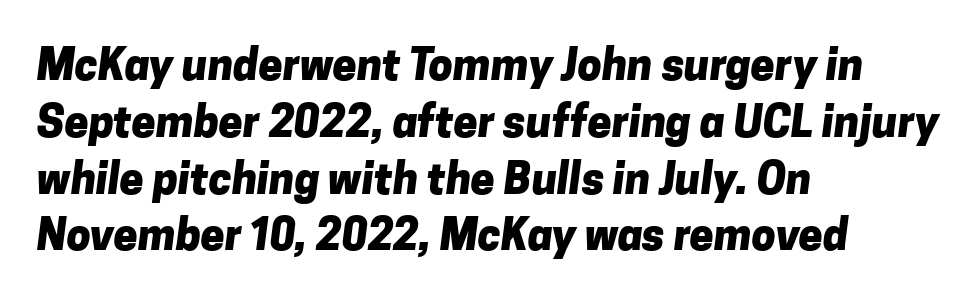
The image shows 43 px heavy sans-serif type; set left-aligned, normal line spacing (1.32x), normal letter spacing, not underlined; low stroke contrast and a medium x-height.
